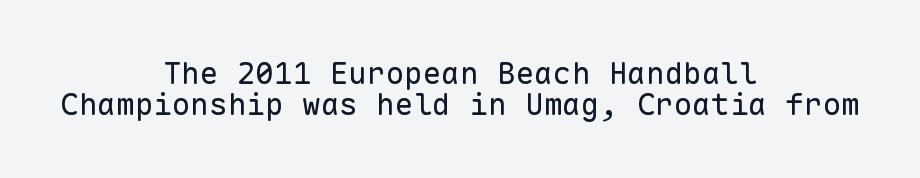
Q: Is the text bold? A: No.
Q: Is the text italic (slanted)? A: No, it is upright.
Q: Is the typeface a serif or a sans-serif typeface? A: Sans-serif.
Q: Is the text underlined? A: No.
Q: How is the paragraph aligned? A: Centered.
Q: Is the spacing between letters normal or unusually wide? A: Normal.
Q: Is the spacing between lines tight, normal or loose? A: Tight.
Q: Width (condensed, normal, or wide)? A: Normal.
Q: Stroke contrast? A: Low.
Q: x-height? A: Medium.
Q: Monospaced? A: Yes.
